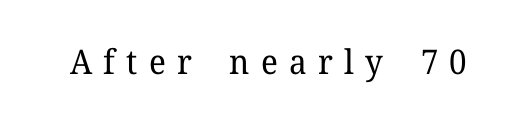
The image shows 34 px regular-weight serif type, upright; set unusually wide letter spacing (+0.33 em), not underlined; low stroke contrast and a medium x-height.
